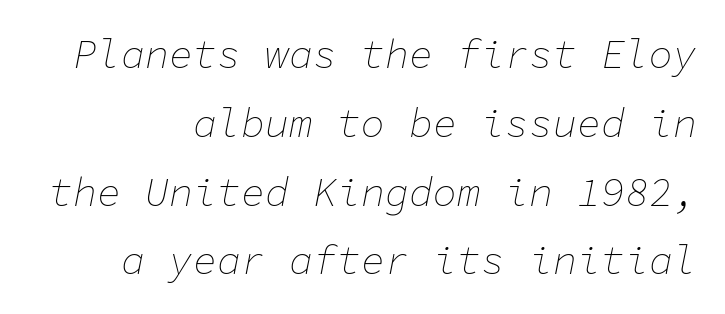
Q: Is the text bold? A: No.
Q: Is the text italic (slanted)? A: Yes, it leans right by about 11 degrees.
Q: Is the text underlined? A: No.
Q: How is the paragraph aligned? A: Right-aligned.
Q: Is the spacing between letters normal or unusually wide? A: Normal.
Q: Width (condensed, normal, or wide)? A: Normal.
Q: Stroke contrast? A: Low.
Q: x-height? A: Medium.
Q: Monospaced? A: Yes.
